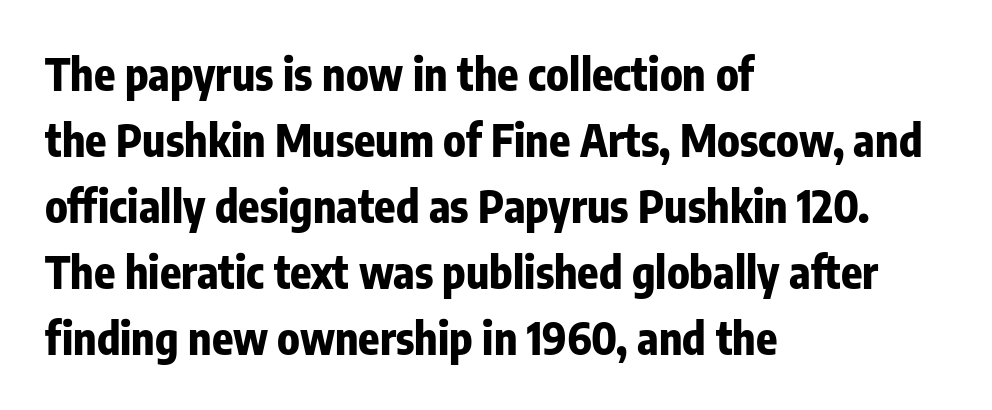
Q: Is the text bold? A: Yes.
Q: Is the text italic (slanted)? A: No, it is upright.
Q: Is the typeface a serif or a sans-serif typeface? A: Sans-serif.
Q: Is the text underlined? A: No.
Q: How is the paragraph aligned? A: Left-aligned.
Q: Is the spacing between letters normal or unusually wide? A: Normal.
Q: Is the spacing between lines tight, normal or loose? A: Normal.
Q: Width (condensed, normal, or wide)? A: Condensed.
Q: Stroke contrast? A: Low.
Q: x-height? A: Medium.
Q: Monospaced? A: No.
